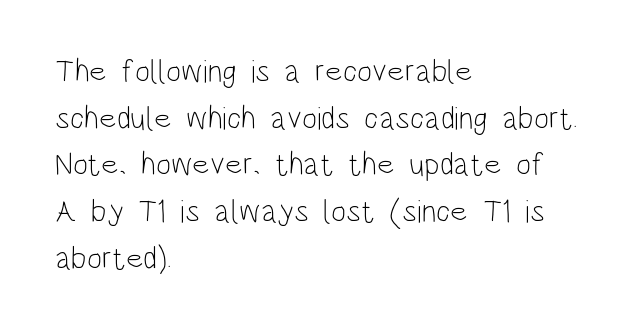
The image shows 32 px light, condensed sans-serif type, upright; set left-aligned, normal line spacing (1.46x), normal letter spacing, not underlined; low stroke contrast and a large x-height.
